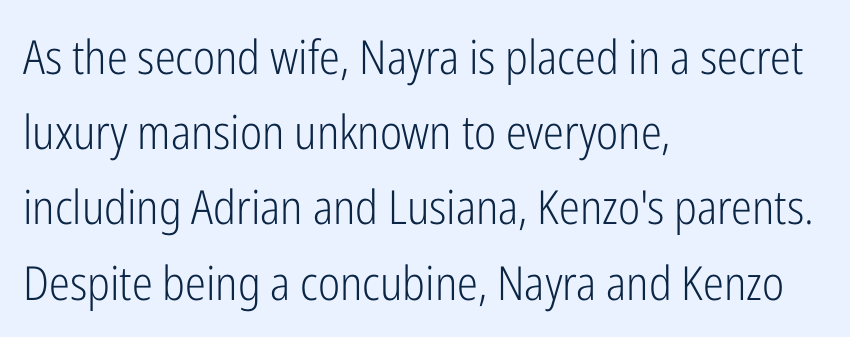
The image shows 47 px light, condensed sans-serif type, upright; set left-aligned, normal line spacing (1.6x), normal letter spacing, not underlined; low stroke contrast and a medium x-height.
